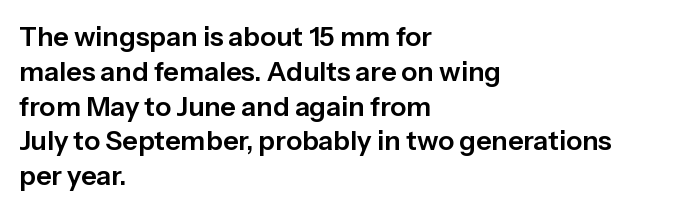
The image shows 27 px text type, upright; set left-aligned, normal line spacing (1.29x), normal letter spacing, not underlined.
